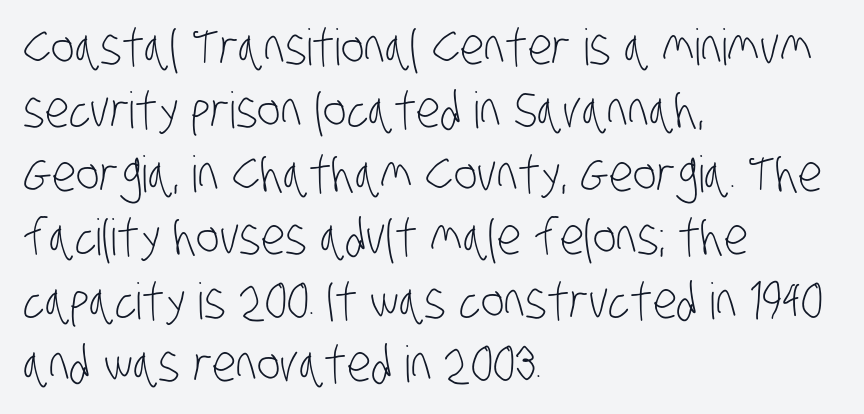
Q: Is the text bold? A: No.
Q: Is the typeface a serif or a sans-serif typeface? A: Sans-serif.
Q: Is the text underlined? A: No.
Q: How is the paragraph aligned? A: Left-aligned.
Q: Is the spacing between letters normal or unusually wide? A: Normal.
Q: Is the spacing between lines tight, normal or loose? A: Normal.
Q: Width (condensed, normal, or wide)? A: Condensed.
Q: Stroke contrast? A: Low.
Q: x-height? A: Large.
Q: Monospaced? A: No.
